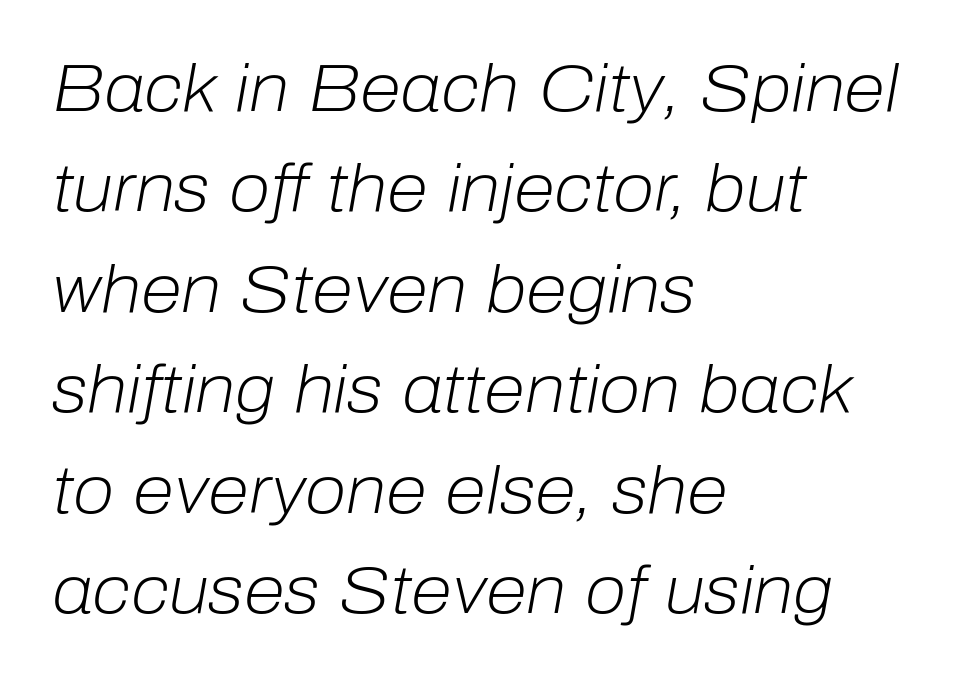
Q: Is the text bold? A: No.
Q: Is the text italic (slanted)? A: Yes, it leans right by about 10 degrees.
Q: Is the text underlined? A: No.
Q: How is the paragraph aligned? A: Left-aligned.
Q: Is the spacing between letters normal or unusually wide? A: Normal.
Q: Is the spacing between lines tight, normal or loose? A: Normal.
Q: Width (condensed, normal, or wide)? A: Normal.
Q: Stroke contrast? A: Low.
Q: x-height? A: Medium.
Q: Monospaced? A: No.
